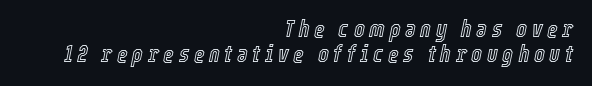
{"italic": "yes", "lean": "right", "slant_degrees": 12, "underline": "no", "align": "right", "line_spacing": "tight", "line_spacing_ratio": 1.08, "letter_spacing": "wide", "letter_spacing_em": 0.2, "glyph_px": 23}
